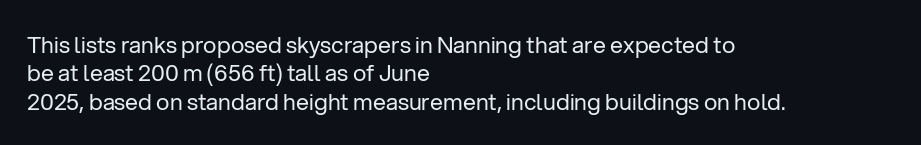
Nobody touched the tracking dial on this one. Visually the block forms a straight wall on the left and a jagged coastline on the right. Posture: upright roman. Beneath every word, the page is bare.
